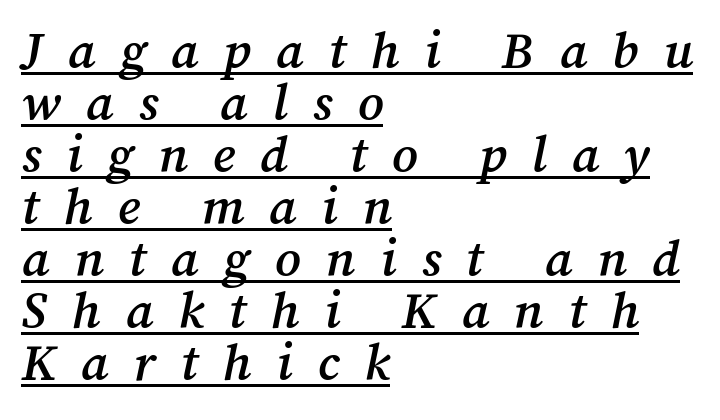
Q: Is the text bold? A: Semi-bold.
Q: Is the text italic (slanted)? A: Yes, it leans right by about 12 degrees.
Q: Is the typeface a serif or a sans-serif typeface? A: Serif.
Q: Is the text underlined? A: Yes.
Q: How is the paragraph aligned? A: Left-aligned.
Q: Is the spacing between letters normal or unusually wide? A: Unusually wide.
Q: Is the spacing between lines tight, normal or loose? A: Tight.
Q: Width (condensed, normal, or wide)? A: Normal.
Q: Stroke contrast? A: Medium.
Q: x-height? A: Medium.
Q: Monospaced? A: No.
